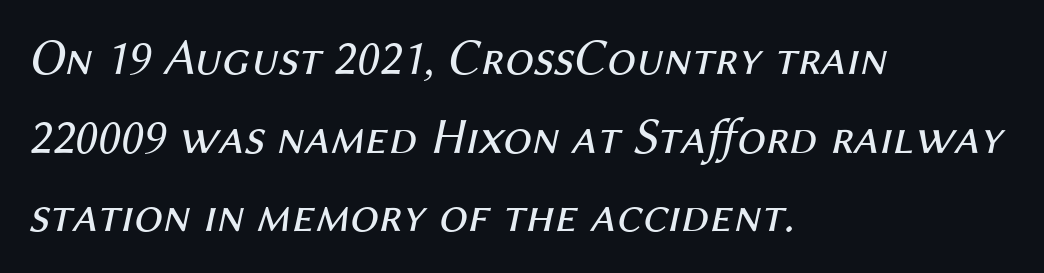
{"italic": "yes", "lean": "right", "slant_degrees": 12, "bold": "no", "weight": "regular", "width": "normal", "stroke_contrast": "medium", "x_height": "medium", "monospaced": "no", "underline": "no", "align": "left", "line_spacing": "normal", "line_spacing_ratio": 1.54, "letter_spacing": "normal", "letter_spacing_em": 0.0, "glyph_px": 51}
